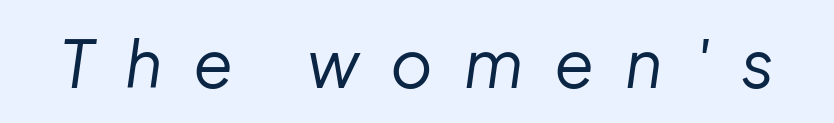
Q: Is the text bold? A: No.
Q: Is the text italic (slanted)? A: Yes, it leans right by about 8 degrees.
Q: Is the text underlined? A: No.
Q: Is the spacing between letters normal or unusually wide? A: Unusually wide.
Q: Width (condensed, normal, or wide)? A: Normal.
Q: Stroke contrast? A: Low.
Q: x-height? A: Medium.
Q: Monospaced? A: No.
